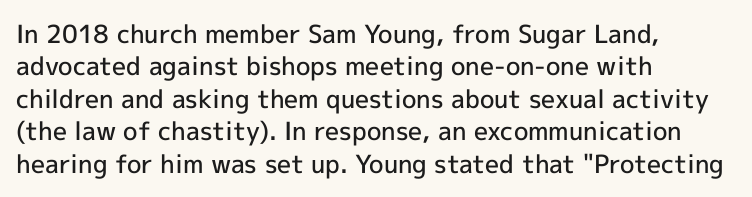
Q: Is the text bold? A: Semi-bold.
Q: Is the text italic (slanted)? A: No, it is upright.
Q: Is the text underlined? A: No.
Q: How is the paragraph aligned? A: Left-aligned.
Q: Is the spacing between letters normal or unusually wide? A: Normal.
Q: Is the spacing between lines tight, normal or loose? A: Normal.
